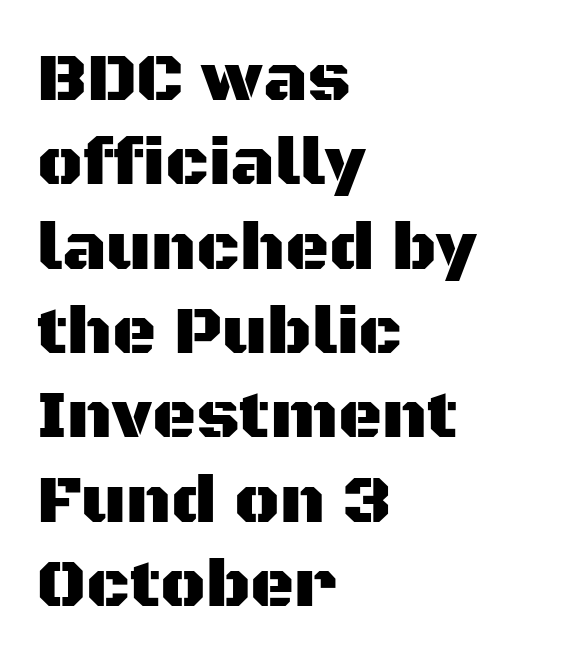
{"serif": "no", "italic": "no", "width": "normal", "stroke_contrast": "medium", "x_height": "large", "monospaced": "no", "underline": "no", "align": "left", "line_spacing_ratio": 1.24, "letter_spacing": "normal", "letter_spacing_em": 0.0, "glyph_px": 68}
